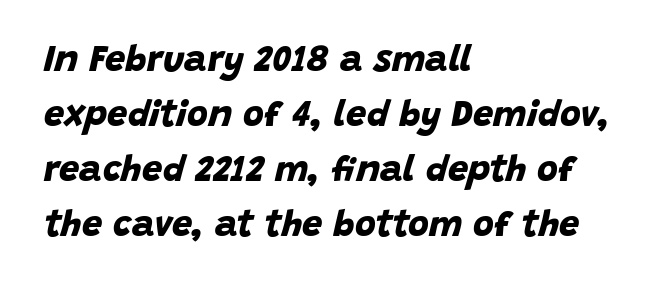
Varying glyph widths throughout — classic text-font behaviour. Only glyphs here, with clear space below each row. If you measured baseline to baseline, you'd find a middling distance. These words are printed bold, with thick strokes throughout. You could call the tracking neutral — neither tight nor loose. These lines are set flush left with a ragged right edge.
